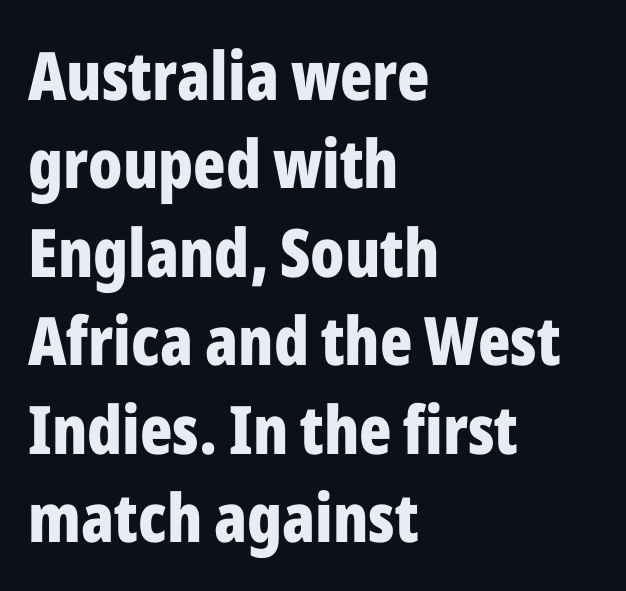
{"serif": "no", "italic": "no", "bold": "yes", "weight": "bold", "width": "condensed", "stroke_contrast": "low", "x_height": "medium", "monospaced": "no", "underline": "no", "align": "left", "line_spacing": "normal", "line_spacing_ratio": 1.32, "letter_spacing": "normal", "letter_spacing_em": 0.0, "glyph_px": 67}
